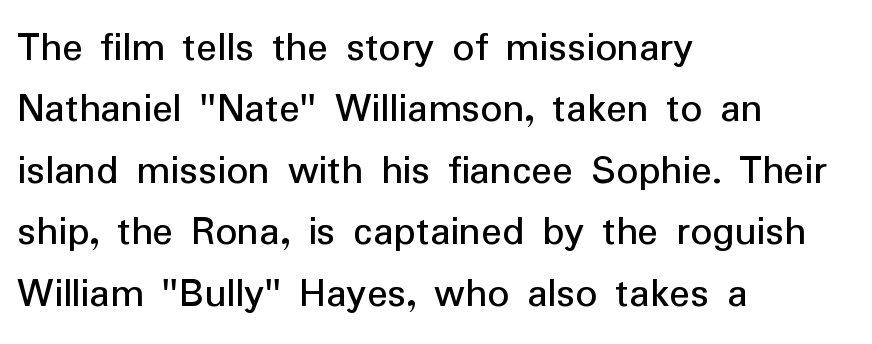
{"serif": "no", "italic": "no", "bold": "no", "weight": "regular", "width": "normal", "stroke_contrast": "low", "x_height": "medium", "monospaced": "no", "underline": "no", "align": "left", "line_spacing": "normal", "line_spacing_ratio": 1.43, "letter_spacing": "normal", "letter_spacing_em": 0.0, "glyph_px": 43}
